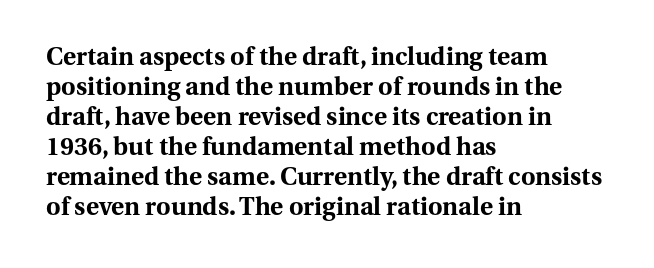
The image shows 25 px bold type, upright; set left-aligned, line spacing 1.2x, normal letter spacing, not underlined.
